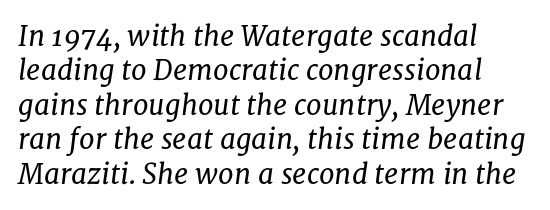
Q: Is the text bold? A: No.
Q: Is the text italic (slanted)? A: Yes, it leans right by about 8 degrees.
Q: Is the typeface a serif or a sans-serif typeface? A: Serif.
Q: Is the text underlined? A: No.
Q: How is the paragraph aligned? A: Left-aligned.
Q: Is the spacing between letters normal or unusually wide? A: Normal.
Q: Width (condensed, normal, or wide)? A: Normal.
Q: Stroke contrast? A: Low.
Q: x-height? A: Medium.
Q: Monospaced? A: No.
